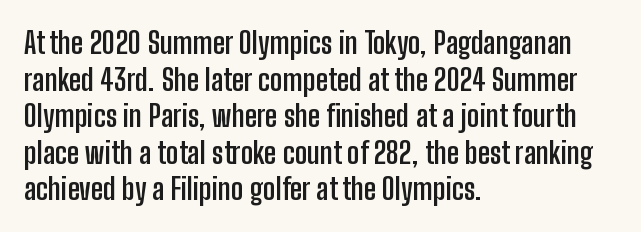
Q: Is the text bold? A: Yes.
Q: Is the text italic (slanted)? A: No, it is upright.
Q: Is the typeface a serif or a sans-serif typeface? A: Sans-serif.
Q: Is the text underlined? A: No.
Q: How is the paragraph aligned? A: Left-aligned.
Q: Is the spacing between letters normal or unusually wide? A: Normal.
Q: Width (condensed, normal, or wide)? A: Condensed.
Q: Stroke contrast? A: Low.
Q: x-height? A: Medium.
Q: Monospaced? A: No.
